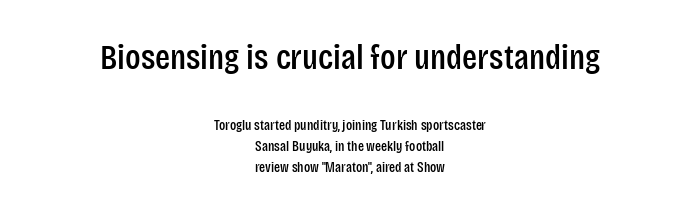
{"serif": "no", "italic": "no", "width": "condensed", "stroke_contrast": "low", "x_height": "large", "monospaced": "no", "underline": "no", "align": "center", "line_spacing": "normal", "line_spacing_ratio": 1.49, "letter_spacing": "normal", "letter_spacing_em": 0.0, "larger_block": "first", "size_ratio": 2.5, "glyph_px": 35}
